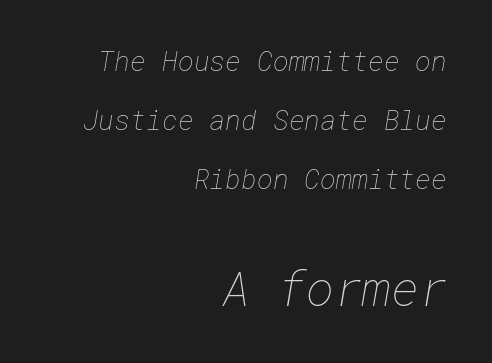
{"bold": "no", "weight": "thin", "width": "normal", "stroke_contrast": "low", "x_height": "medium", "underline": "no", "align": "right", "line_spacing": "loose", "line_spacing_ratio": 2.19, "letter_spacing": "normal", "letter_spacing_em": 0.0, "larger_block": "second", "size_ratio": 1.78, "glyph_px": 48}
